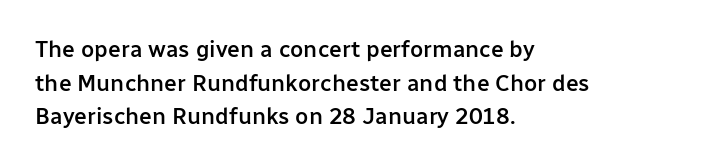
Q: Is the text bold? A: Semi-bold.
Q: Is the text italic (slanted)? A: No, it is upright.
Q: Is the text underlined? A: No.
Q: How is the paragraph aligned? A: Left-aligned.
Q: Is the spacing between letters normal or unusually wide? A: Normal.
Q: Is the spacing between lines tight, normal or loose? A: Normal.
